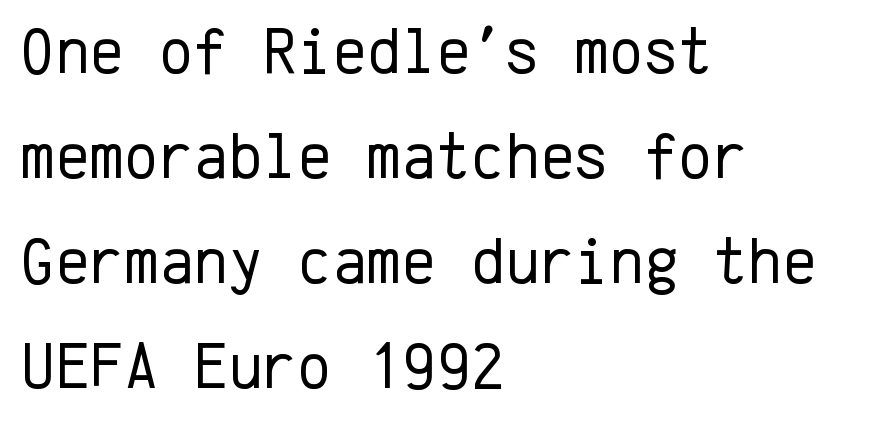
{"serif": "no", "italic": "no", "bold": "no", "weight": "regular", "width": "normal", "stroke_contrast": "low", "x_height": "medium", "monospaced": "yes", "underline": "no", "align": "left", "line_spacing": "normal", "line_spacing_ratio": 1.59, "letter_spacing": "normal", "letter_spacing_em": 0.0, "glyph_px": 66}
